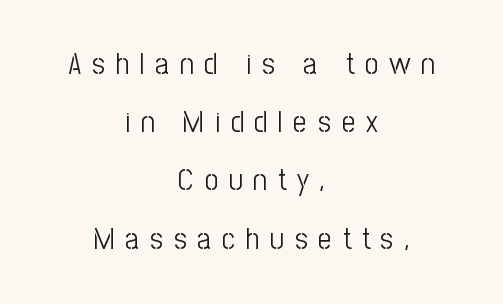
The image shows 30 px light, condensed sans-serif type, upright; set centered, loose line spacing (1.94x), unusually wide letter spacing (+0.36 em), not underlined; low stroke contrast and a medium x-height.
